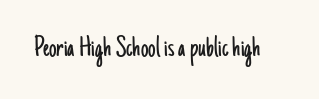
Glyph-to-glyph distance matches everyday printed text. Serifs: no, the terminals of the letterforms are clean. This sample has the flowing, uneven cadence of proportional lettering. Posture: vertical. Quick note: underline off.
